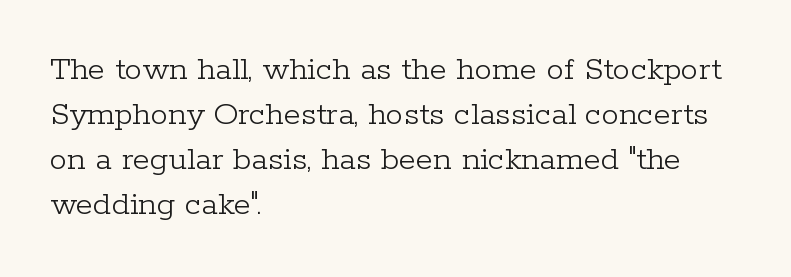
Stems and bowls with no extra thickness — not bold. Do the characters align in a grid? No, the font is proportional. The block of text has a typical density, with ordinary space between rows. Designer's note — italics off, roman on. The baseline area is clear.
